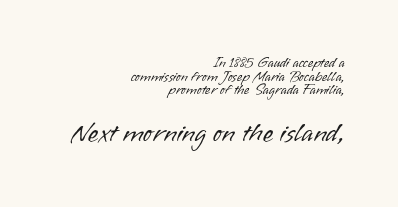
The image shows 27 px text type; set right-aligned, tight line spacing (0.97x), normal letter spacing, not underlined; the second (bottom) block is 1.93x larger.
